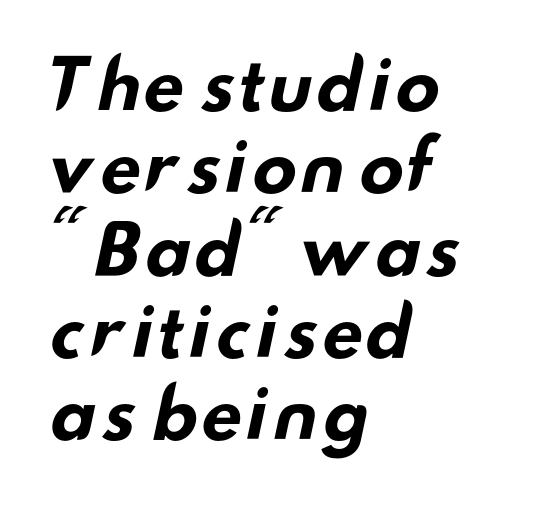
Q: Is the text bold? A: Yes.
Q: Is the typeface a serif or a sans-serif typeface? A: Sans-serif.
Q: Is the text underlined? A: No.
Q: How is the paragraph aligned? A: Left-aligned.
Q: Is the spacing between letters normal or unusually wide? A: Normal.
Q: Width (condensed, normal, or wide)? A: Wide.
Q: Stroke contrast? A: Low.
Q: x-height? A: Small.
Q: Monospaced? A: No.
